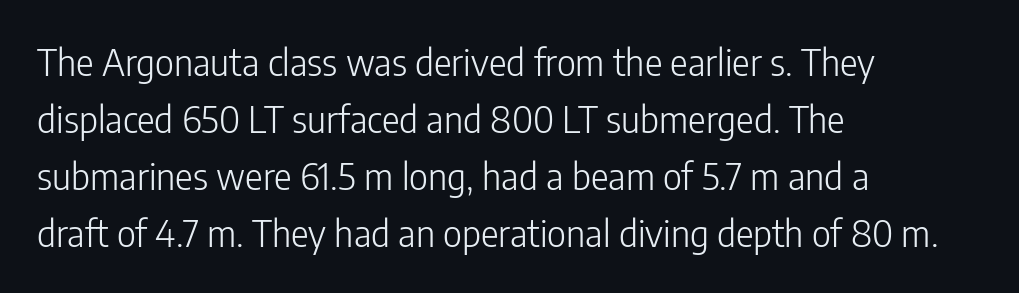
The image shows 37 px light, condensed sans-serif type, upright; set left-aligned, normal line spacing (1.54x), normal letter spacing, not underlined; low stroke contrast and a medium x-height.
